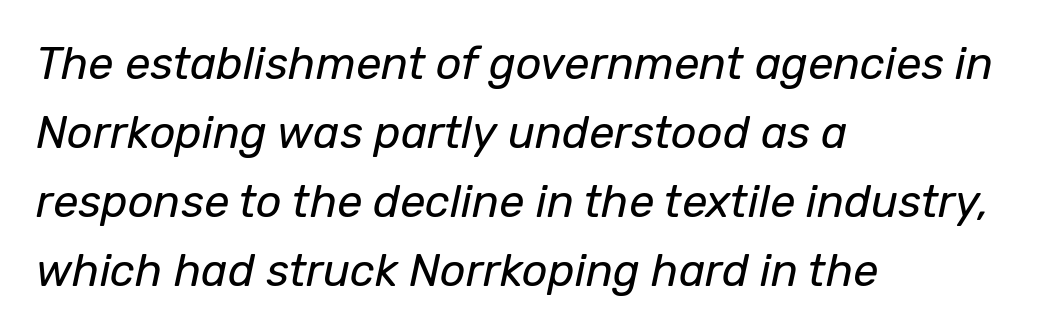
The words here are not underlined. Compared with ordinary roman type, these characters are visibly tilted. Default kerning and tracking; the words read as compact shapes. The typesetter chose a ragged-right arrangement here. Notice how descenders clear the ascenders below comfortably — that's standard leading.
